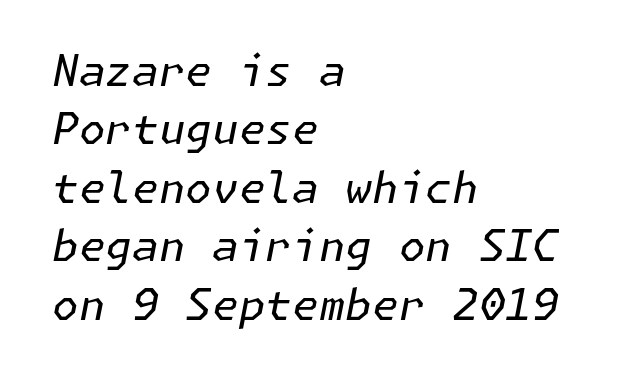
{"italic": "yes", "lean": "right", "slant_degrees": 11, "bold": "no", "weight": "regular", "width": "normal", "stroke_contrast": "low", "x_height": "medium", "underline": "no", "align": "left", "line_spacing": "normal", "line_spacing_ratio": 1.36, "letter_spacing": "normal", "letter_spacing_em": 0.0, "glyph_px": 43}
